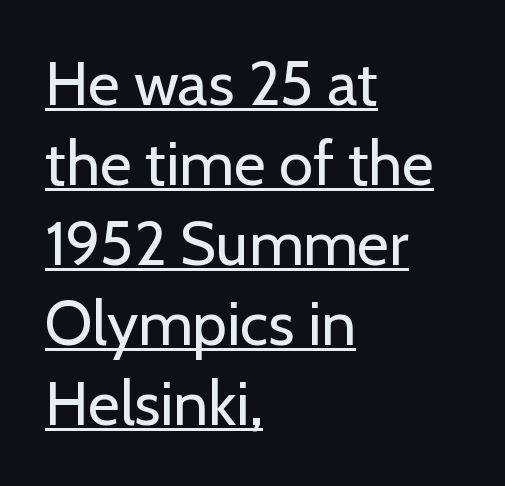
Q: Is the text bold? A: No.
Q: Is the text italic (slanted)? A: No, it is upright.
Q: Is the typeface a serif or a sans-serif typeface? A: Sans-serif.
Q: Is the text underlined? A: Yes.
Q: How is the paragraph aligned? A: Left-aligned.
Q: Is the spacing between letters normal or unusually wide? A: Normal.
Q: Is the spacing between lines tight, normal or loose? A: Normal.
Q: Width (condensed, normal, or wide)? A: Normal.
Q: Stroke contrast? A: Low.
Q: x-height? A: Medium.
Q: Monospaced? A: No.
